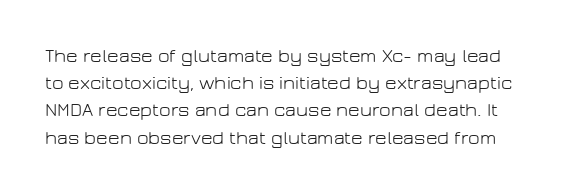
{"italic": "no", "bold": "no", "underline": "no", "line_spacing": "normal", "line_spacing_ratio": 1.36, "letter_spacing": "normal", "letter_spacing_em": 0.0, "glyph_px": 20}
